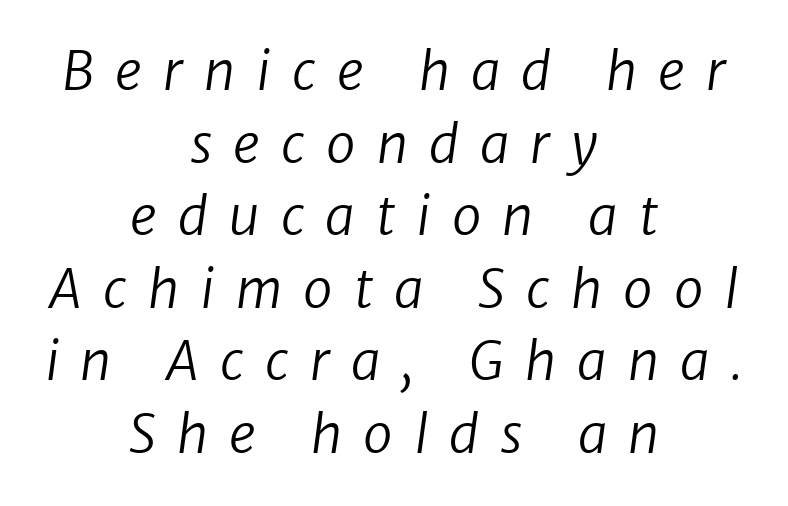
The image shows 53 px regular-weight sans-serif type; set centered, normal line spacing (1.37x), unusually wide letter spacing (+0.4 em), not underlined; low stroke contrast and a medium x-height.
